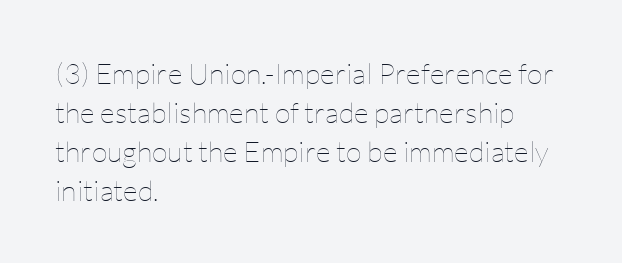
The image shows 29 px thin type, upright; set left-aligned, normal line spacing (1.34x), normal letter spacing, not underlined; low stroke contrast and a medium x-height.
